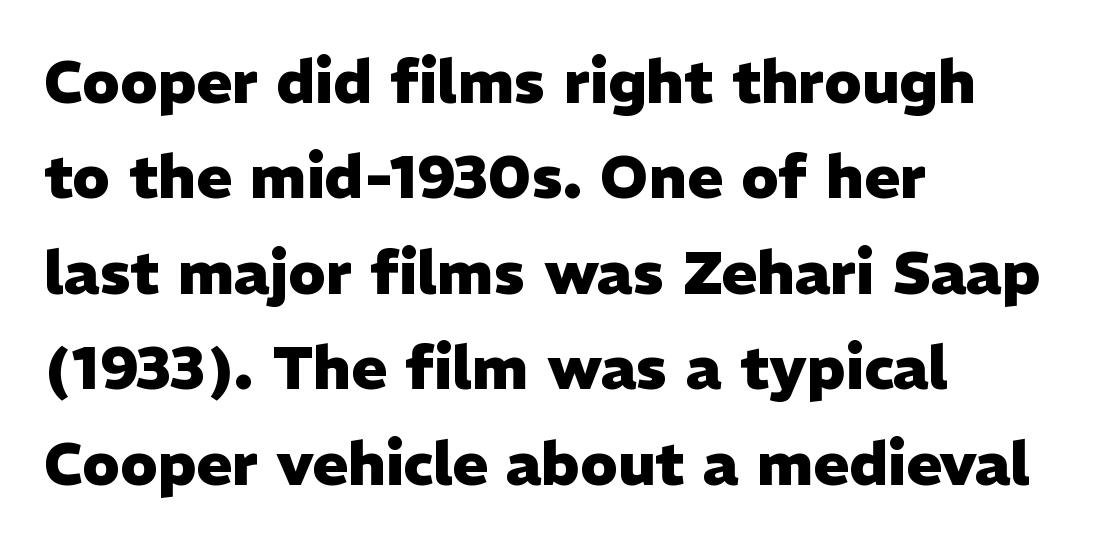
{"serif": "no", "italic": "no", "bold": "yes", "weight": "heavy", "width": "normal", "stroke_contrast": "low", "x_height": "medium", "monospaced": "no", "underline": "no", "align": "left", "line_spacing": "normal", "line_spacing_ratio": 1.59, "letter_spacing": "normal", "letter_spacing_em": 0.0, "glyph_px": 60}
